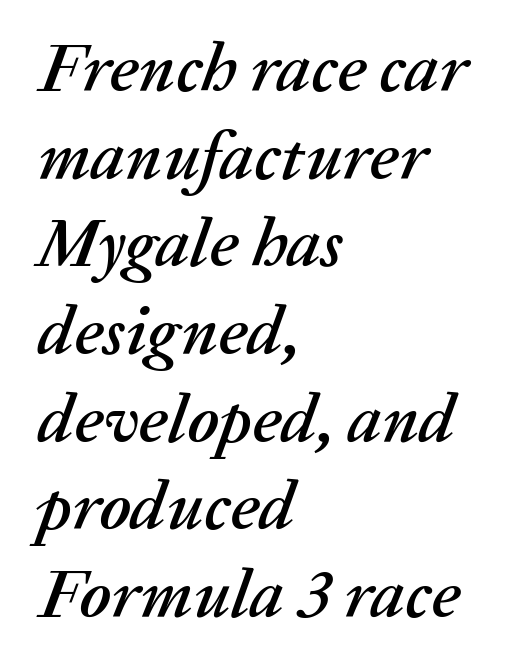
Q: Is the text italic (slanted)? A: Yes, it leans right by about 20 degrees.
Q: Is the text underlined? A: No.
Q: How is the paragraph aligned? A: Left-aligned.
Q: Is the spacing between letters normal or unusually wide? A: Normal.
Q: Is the spacing between lines tight, normal or loose? A: Normal.
Q: Width (condensed, normal, or wide)? A: Normal.
Q: Stroke contrast? A: Medium.
Q: x-height? A: Medium.
Q: Monospaced? A: No.
